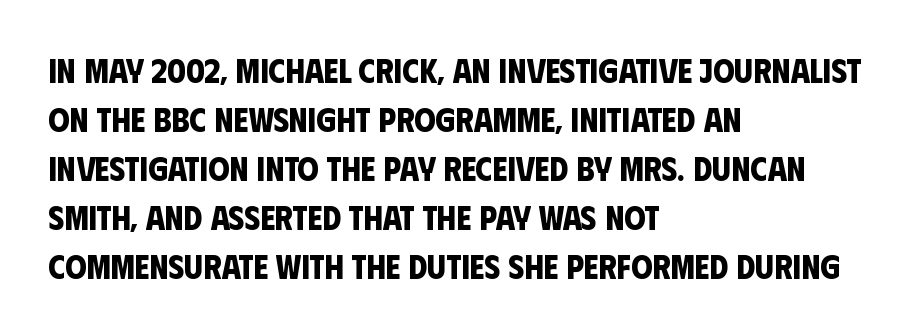
The image shows 34 px bold, condensed sans-serif type; set left-aligned, normal line spacing (1.44x), normal letter spacing, not underlined; low stroke contrast and a large x-height.
